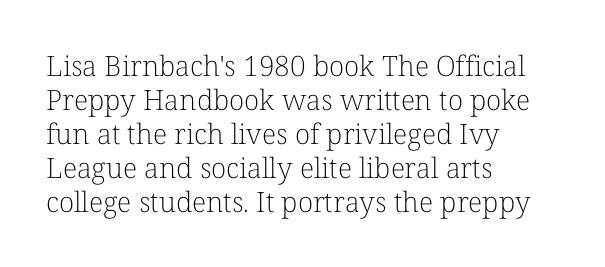
The image shows 28 px light serif type, upright; set left-aligned, line spacing 1.21x, normal letter spacing, not underlined; low stroke contrast and a medium x-height.
